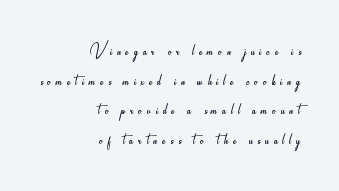
{"bold": "no", "underline": "no", "align": "right", "line_spacing": "normal", "line_spacing_ratio": 1.35, "letter_spacing": "wide", "letter_spacing_em": 0.23, "glyph_px": 22}
